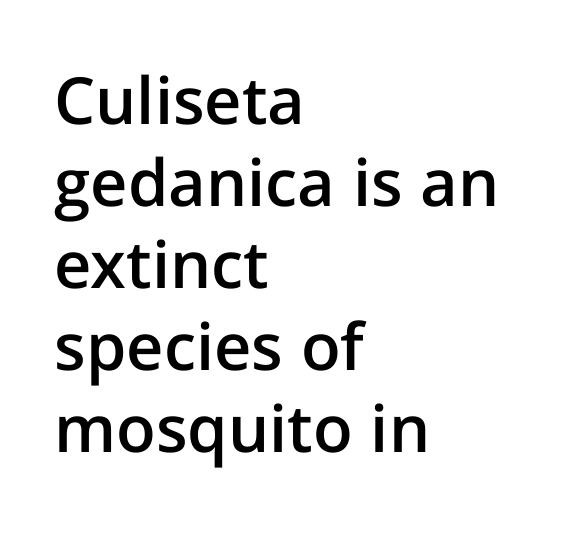
{"serif": "no", "italic": "no", "bold": "semi", "weight": "semibold", "width": "normal", "stroke_contrast": "low", "x_height": "medium", "monospaced": "no", "underline": "no", "align": "left", "line_spacing": "normal", "line_spacing_ratio": 1.26, "letter_spacing": "normal", "letter_spacing_em": 0.0, "glyph_px": 65}
